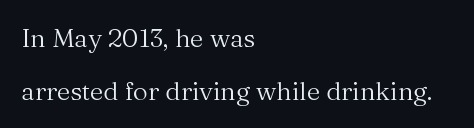
Check the space under the baseline: it is left empty. The weight would be labelled regular, book, light, or lighter still. You could fit nearly another row in the gap between these rows. One-word summary of the alignment: left. These lines were composed using upright roman letters. Inter-character spacing is left at the font's built-in metrics.
